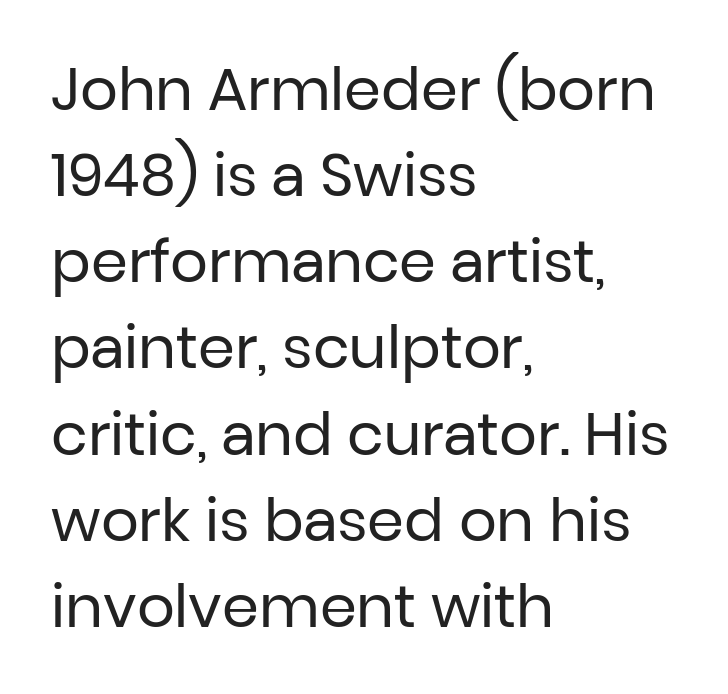
The image shows 59 px regular-weight sans-serif type, upright; set left-aligned, normal line spacing (1.46x), normal letter spacing, not underlined; low stroke contrast and a medium x-height.
